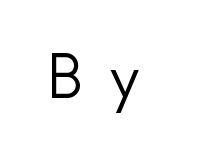
This sample uses an upright cut, with every glyph sitting square on the baseline. Any mark beneath the type? The region is blank. You can tell from the bare stems that sans-serif type was used. You could only call the tracking loose — the letters float apart. The letterforms sit at book weight or below. Character widths vary here, with narrow letters taking less room than wide ones.
